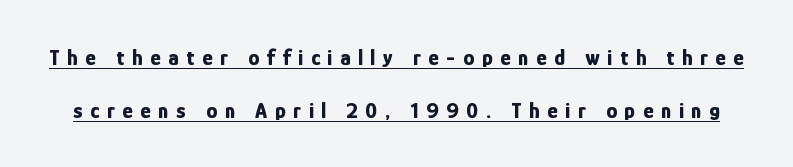
These words are printed bold, with thick strokes throughout. The gaps between neighbouring characters are conspicuously large. A continuous stroke trails under the words, as in a hyperlink. The line-height multiplier appears high, well above default. Unlike italic type, these characters show no tilt at all.
